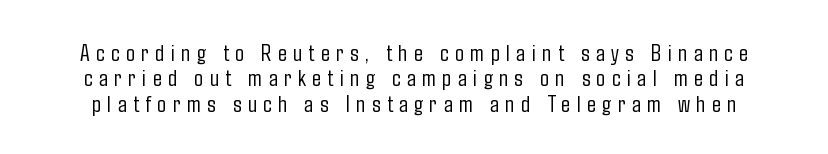
{"italic": "no", "bold": "no", "underline": "no", "line_spacing": "tight", "line_spacing_ratio": 1.06, "letter_spacing": "wide", "letter_spacing_em": 0.26, "glyph_px": 24}
